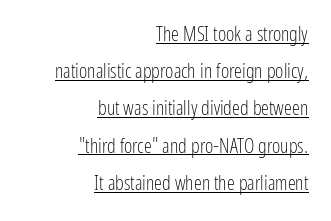
Q: Is the text bold? A: No.
Q: Is the text italic (slanted)? A: No, it is upright.
Q: Is the text underlined? A: Yes.
Q: How is the paragraph aligned? A: Right-aligned.
Q: Is the spacing between letters normal or unusually wide? A: Normal.
